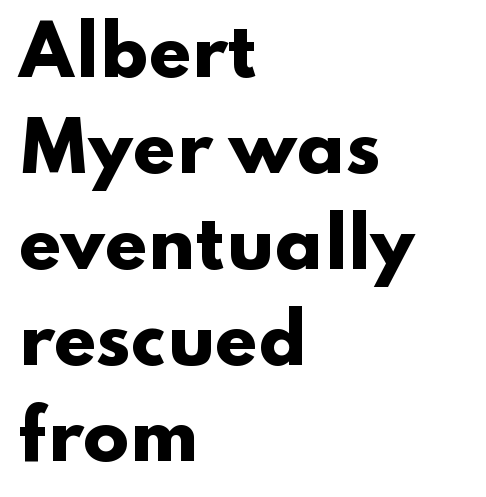
The image shows 68 px heavy, wide sans-serif type, upright; set left-aligned, normal line spacing (1.41x), normal letter spacing, not underlined; low stroke contrast and a small x-height.
